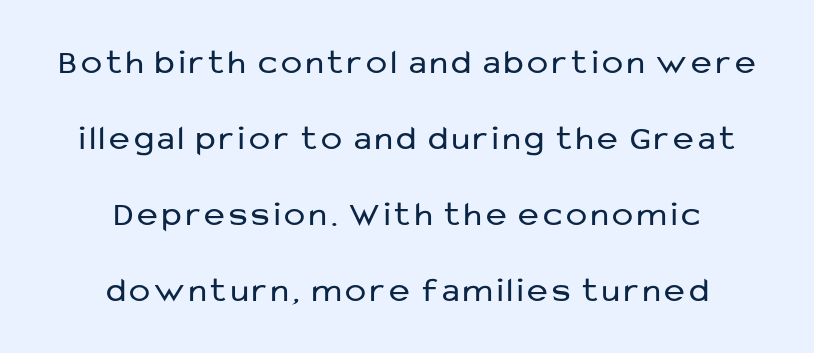
The image shows 35 px regular-weight sans-serif type, upright; set centered, loose line spacing (2.17x), not underlined; low stroke contrast and a medium x-height.
